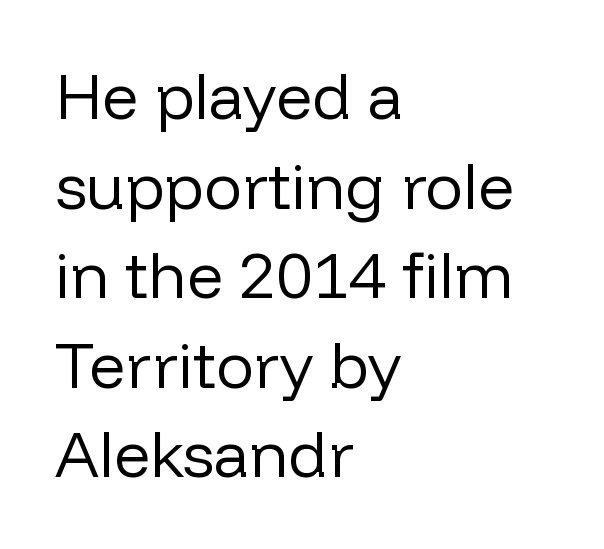
Notice how descenders clear the ascenders below comfortably — that's standard leading. Nothing heavy about these letters — not bold at all. A typesetter would call this zero additional tracking. Style check: upright. Character widths vary here, with narrow letters taking less room than wide ones.
